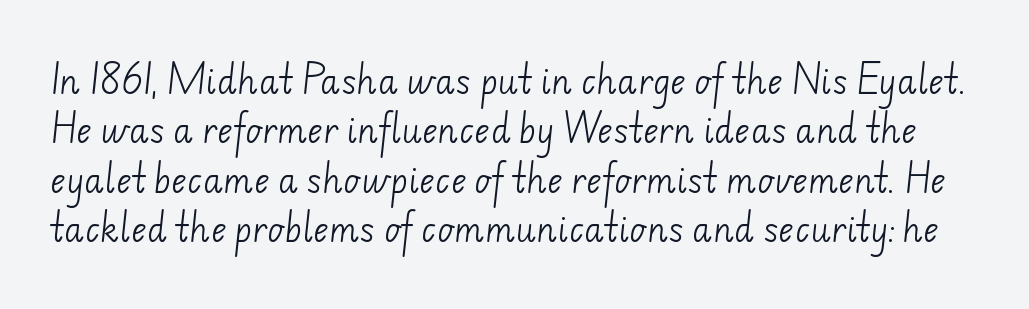
Q: Is the text bold? A: No.
Q: Is the typeface a serif or a sans-serif typeface? A: Sans-serif.
Q: Is the text underlined? A: No.
Q: Is the spacing between letters normal or unusually wide? A: Normal.
Q: Is the spacing between lines tight, normal or loose? A: Normal.
Q: Width (condensed, normal, or wide)? A: Normal.
Q: Stroke contrast? A: Low.
Q: x-height? A: Small.
Q: Monospaced? A: No.
